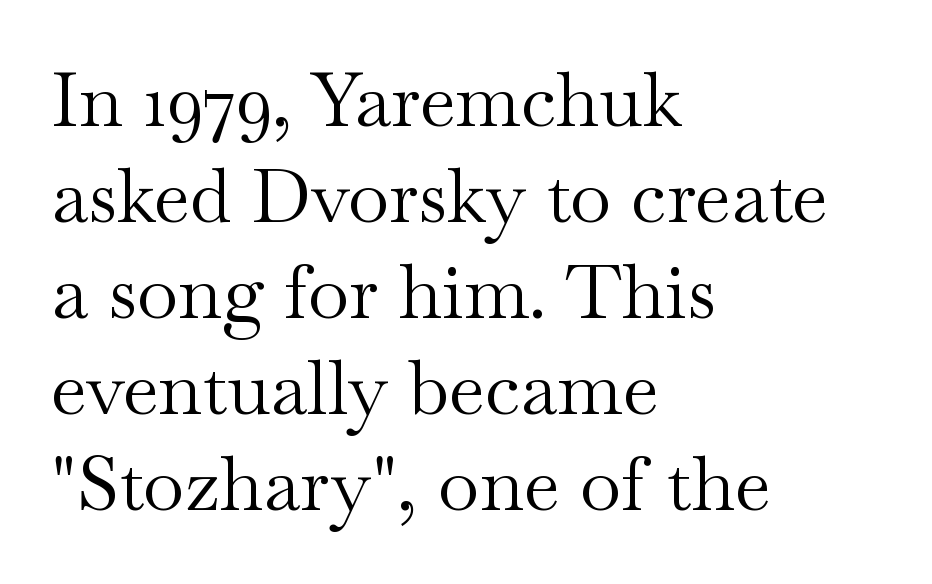
{"serif": "yes", "italic": "no", "bold": "no", "weight": "regular", "width": "wide", "stroke_contrast": "medium", "x_height": "small", "monospaced": "no", "underline": "no", "align": "left", "line_spacing": "normal", "line_spacing_ratio": 1.28, "letter_spacing": "normal", "letter_spacing_em": 0.0, "glyph_px": 75}
